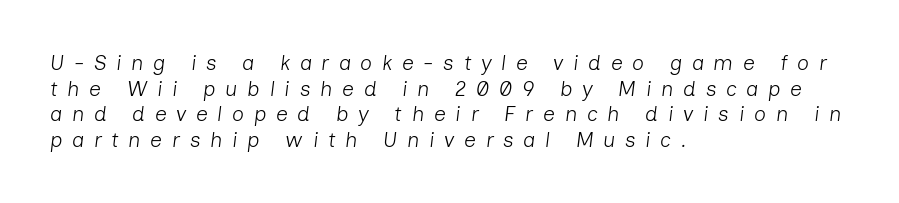
The letterforms stand isolated, each surrounded by extra space. Think standard paragraph weight, or any step lighter than that. Tall strokes in this sample are angled rather than plumb. This rendering features lettering with no underline. Caption: multi-line text, flush left, ragged right.
